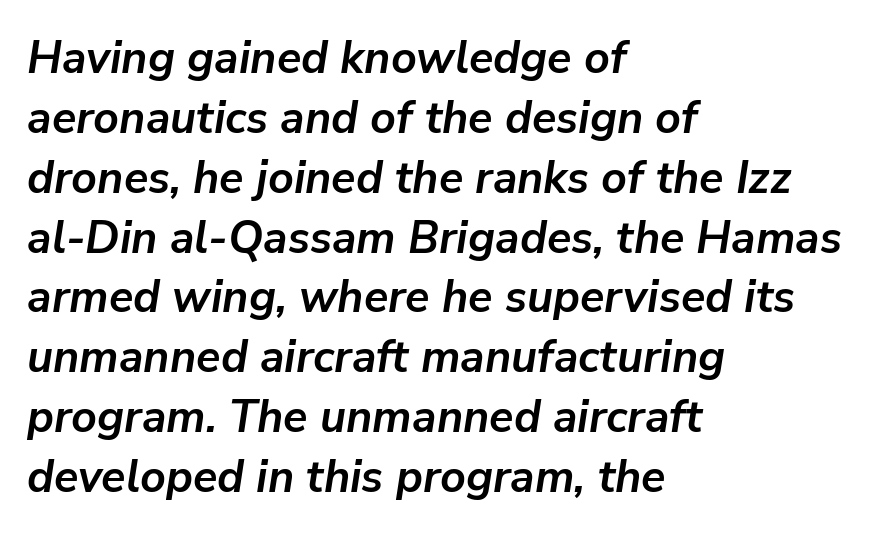
The typesetter chose a ragged-right arrangement here. Italic: yes, the glyphs are oblique. This sample uses plain, unmodified letter spacing. The passage shown is typed in a proportional face where columns would drift. Descenders hang freely into open space. How heavy is the stroke? Heavy — this is a bold.
